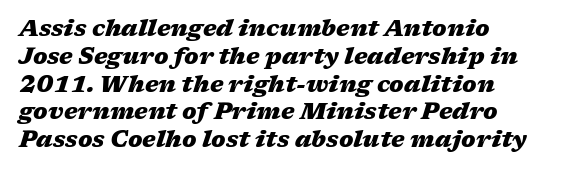
{"italic": "yes", "lean": "right", "slant_degrees": 17, "bold": "yes", "underline": "no", "align": "left", "line_spacing_ratio": 1.21, "letter_spacing": "normal", "letter_spacing_em": 0.0, "glyph_px": 23}
